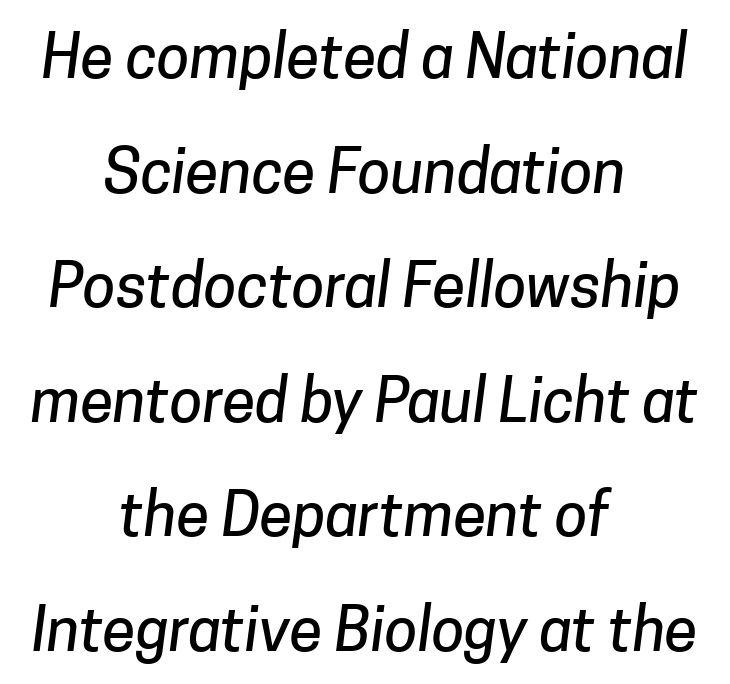
The image shows 60 px sans-serif type; set centered, loose line spacing (1.91x), normal letter spacing, not underlined; low stroke contrast and a medium x-height.
